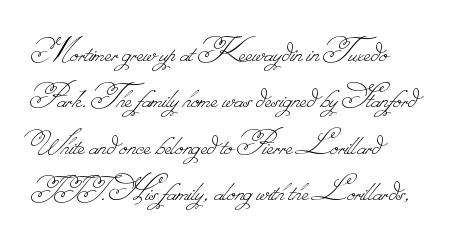
{"bold": "no", "weight": "thin", "width": "normal", "stroke_contrast": "low", "monospaced": "no", "underline": "no", "align": "left", "line_spacing": "normal", "line_spacing_ratio": 1.29, "letter_spacing": "normal", "letter_spacing_em": 0.0, "glyph_px": 36}
